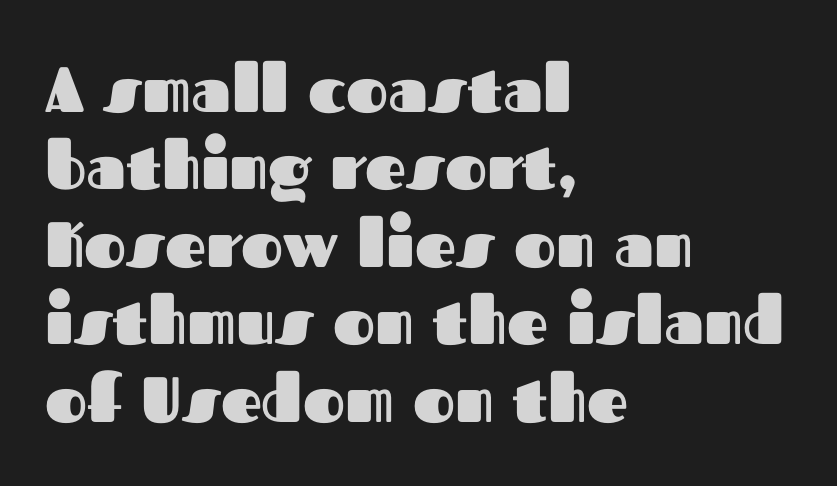
Check the space under the baseline: it is left empty. Do the characters align in a grid? No, the font is proportional. Type style note: lacks serifs. Strong, thick strokes mark this as bold type.
